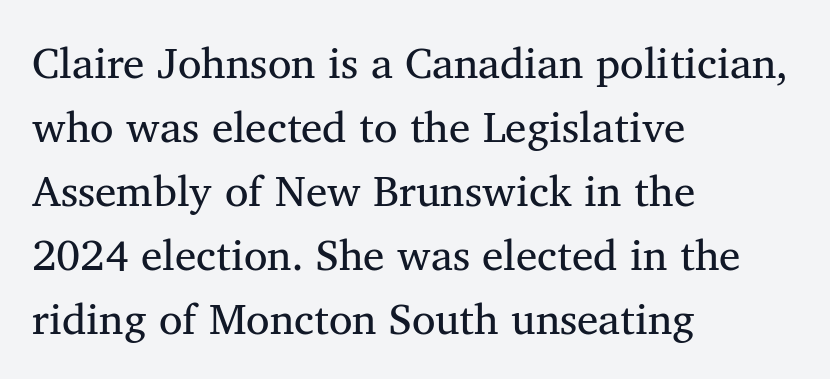
Each letter keeps its own natural width here, so spacing adapts to shape. The strip under each line holds only bare page. Notice how the passage keeps a crisp vertical edge on the left only. The rendering uses a moderate line-height, typical for paragraphs.
